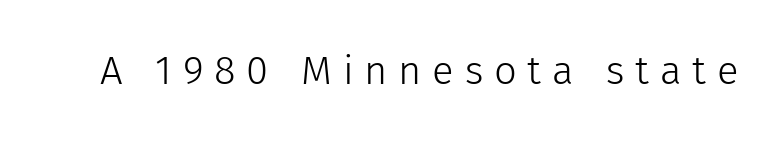
{"serif": "no", "italic": "no", "bold": "no", "weight": "light", "width": "normal", "stroke_contrast": "low", "x_height": "medium", "monospaced": "no", "underline": "no", "letter_spacing": "wide", "letter_spacing_em": 0.27, "glyph_px": 40}
